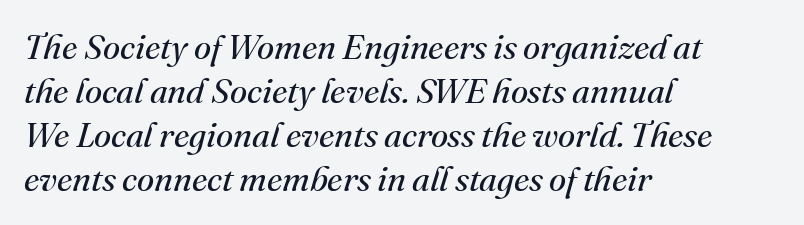
Q: Is the text bold? A: No.
Q: Is the text italic (slanted)? A: Yes, it leans right by about 16 degrees.
Q: Is the typeface a serif or a sans-serif typeface? A: Serif.
Q: Is the text underlined? A: No.
Q: How is the paragraph aligned? A: Left-aligned.
Q: Is the spacing between letters normal or unusually wide? A: Normal.
Q: Is the spacing between lines tight, normal or loose? A: Normal.
Q: Width (condensed, normal, or wide)? A: Normal.
Q: Stroke contrast? A: Medium.
Q: x-height? A: Small.
Q: Monospaced? A: No.
